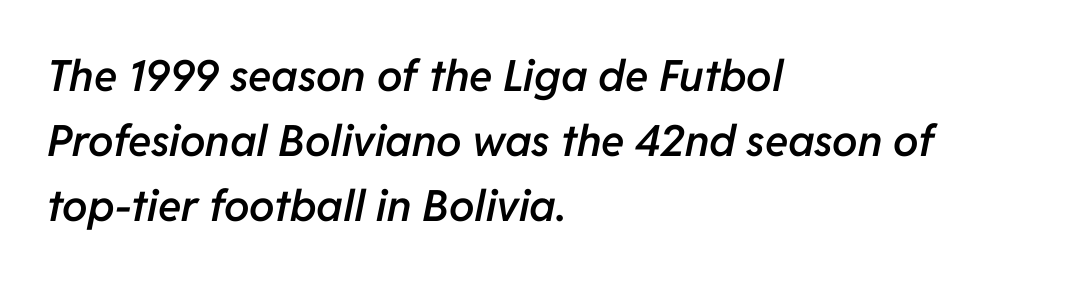
Casual observation: everything's shoved over to the left. There is no visible air inserted between adjacent glyphs. The passage shown stacks its lines at a standard gap. The string is rendered with underlining switched off. The letters advance in unequal steps, a hallmark of proportional type. The glyphs have the mass of a demibold cut, below bold.
